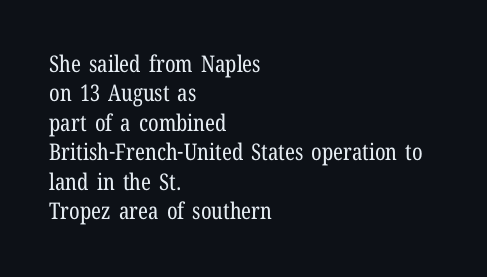
Q: Is the text bold? A: No.
Q: Is the text italic (slanted)? A: No, it is upright.
Q: Is the text underlined? A: No.
Q: How is the paragraph aligned? A: Left-aligned.
Q: Is the spacing between letters normal or unusually wide? A: Normal.
Q: Is the spacing between lines tight, normal or loose? A: Normal.
